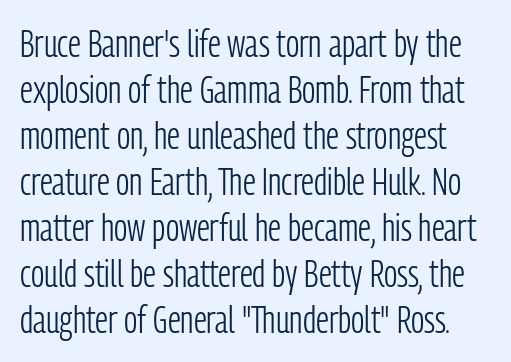
Q: Is the text bold? A: No.
Q: Is the text italic (slanted)? A: No, it is upright.
Q: Is the typeface a serif or a sans-serif typeface? A: Sans-serif.
Q: Is the text underlined? A: No.
Q: Is the spacing between letters normal or unusually wide? A: Normal.
Q: Width (condensed, normal, or wide)? A: Condensed.
Q: Stroke contrast? A: Low.
Q: x-height? A: Medium.
Q: Monospaced? A: No.
